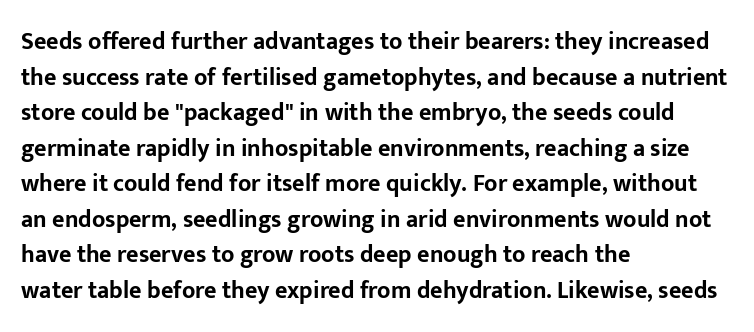
{"italic": "no", "bold": "yes", "underline": "no", "align": "left", "line_spacing": "normal", "line_spacing_ratio": 1.48, "letter_spacing": "normal", "letter_spacing_em": 0.0, "glyph_px": 24}
